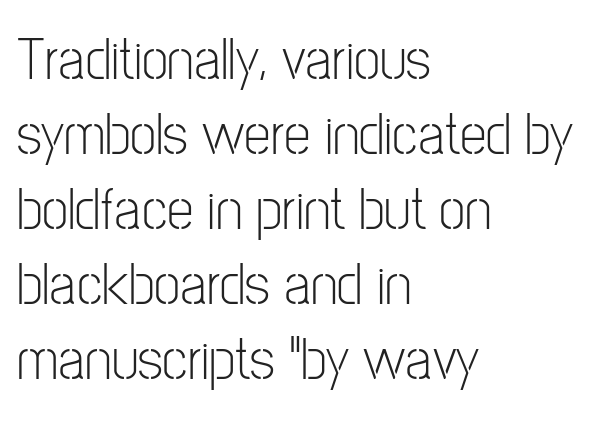
{"serif": "no", "italic": "no", "bold": "no", "weight": "light", "width": "condensed", "stroke_contrast": "low", "x_height": "medium", "monospaced": "no", "underline": "no", "align": "left", "line_spacing": "normal", "line_spacing_ratio": 1.25, "letter_spacing": "normal", "letter_spacing_em": 0.0, "glyph_px": 60}
